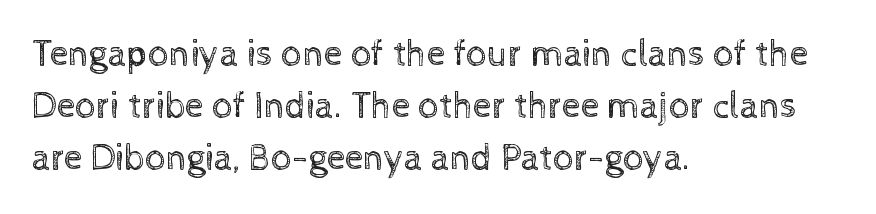
The image shows 37 px regular-weight type, upright; set left-aligned, normal line spacing (1.41x), normal letter spacing, not underlined; a medium x-height.
